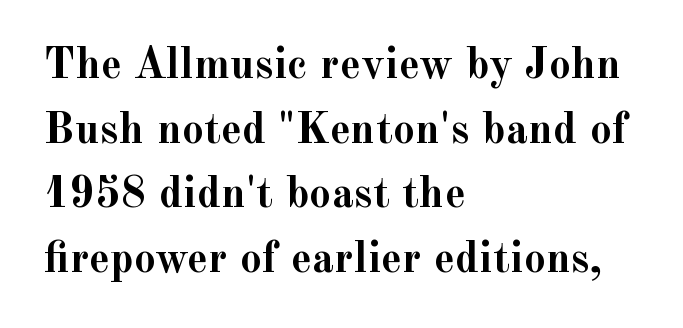
Each letter's strokes conclude with small projecting serifs. The font is running at its bold setting. Looks like regular typesetting: each glyph gets only the width it needs. These lines are set flush left with a ragged right edge.
